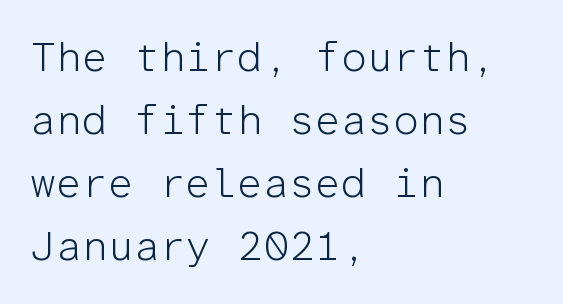
{"serif": "no", "italic": "no", "bold": "no", "weight": "light", "width": "normal", "stroke_contrast": "low", "x_height": "medium", "monospaced": "yes", "underline": "no", "align": "left", "line_spacing": "normal", "line_spacing_ratio": 1.54, "letter_spacing": "normal", "letter_spacing_em": 0.0, "glyph_px": 41}
